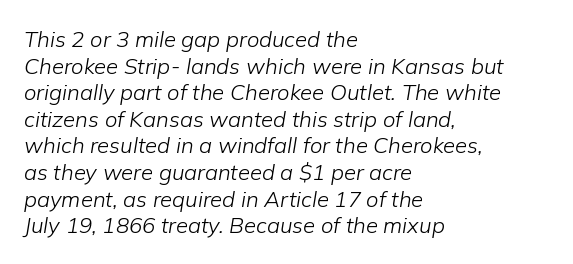
{"italic": "yes", "lean": "right", "slant_degrees": 9, "bold": "no", "underline": "no", "align": "left", "line_spacing_ratio": 1.21, "letter_spacing": "normal", "letter_spacing_em": 0.0, "glyph_px": 22}
